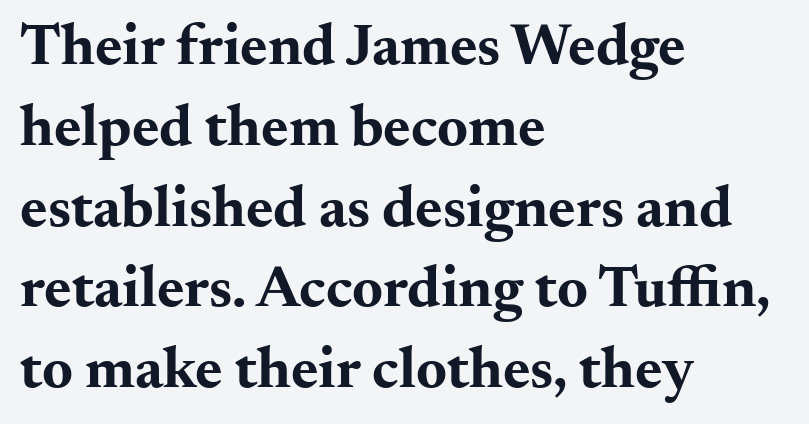
{"serif": "yes", "italic": "no", "bold": "yes", "weight": "bold", "width": "wide", "stroke_contrast": "medium", "x_height": "small", "monospaced": "no", "underline": "no", "align": "left", "line_spacing": "normal", "line_spacing_ratio": 1.37, "letter_spacing": "normal", "letter_spacing_em": 0.0, "glyph_px": 59}
